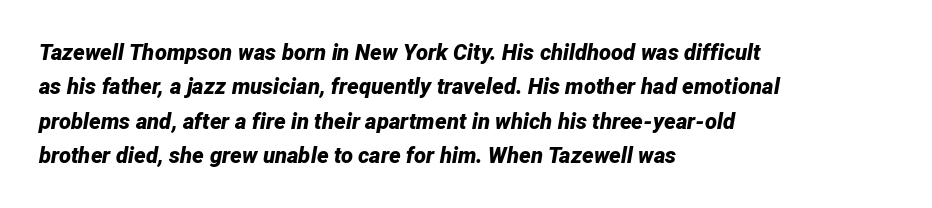
Letter spacing: default. Every letter is thick-stroked: bold, no question. Line beginnings align vertically; line endings do not. Rule under the text: the space is simply empty. Notice how the stems are inclined rather than vertical — that's the hallmark of italics.
